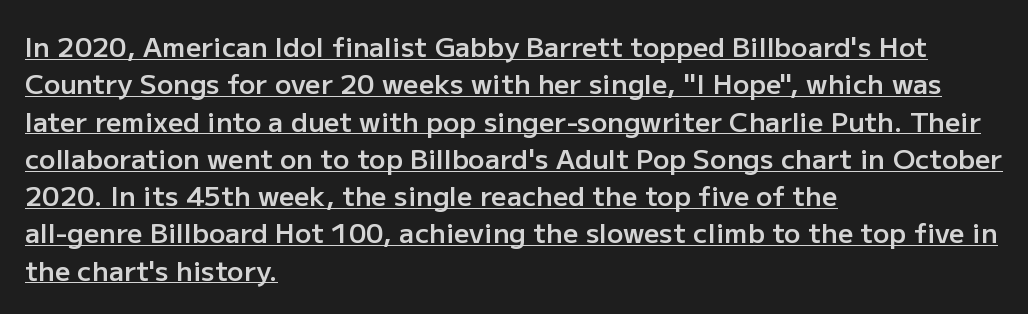
Q: Is the text bold? A: Semi-bold.
Q: Is the text italic (slanted)? A: No, it is upright.
Q: Is the text underlined? A: Yes.
Q: How is the paragraph aligned? A: Left-aligned.
Q: Is the spacing between letters normal or unusually wide? A: Normal.
Q: Is the spacing between lines tight, normal or loose? A: Normal.
